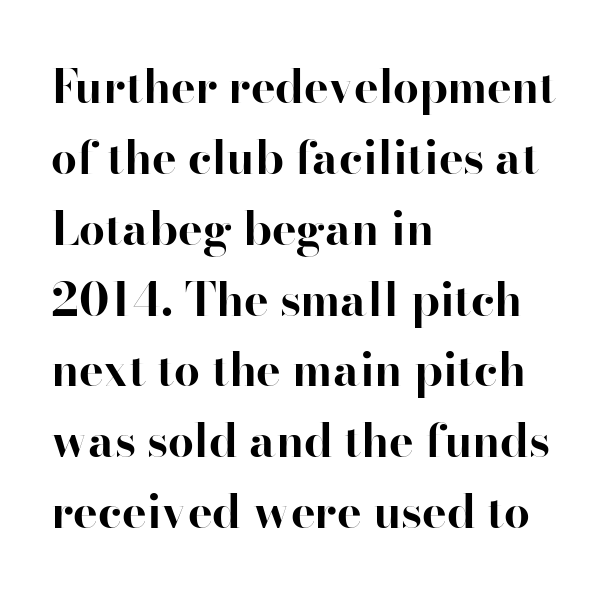
{"serif": "yes", "italic": "no", "bold": "yes", "weight": "bold", "width": "normal", "stroke_contrast": "high", "x_height": "small", "monospaced": "no", "underline": "no", "align": "left", "line_spacing": "normal", "line_spacing_ratio": 1.54, "letter_spacing": "normal", "letter_spacing_em": 0.0, "glyph_px": 46}
